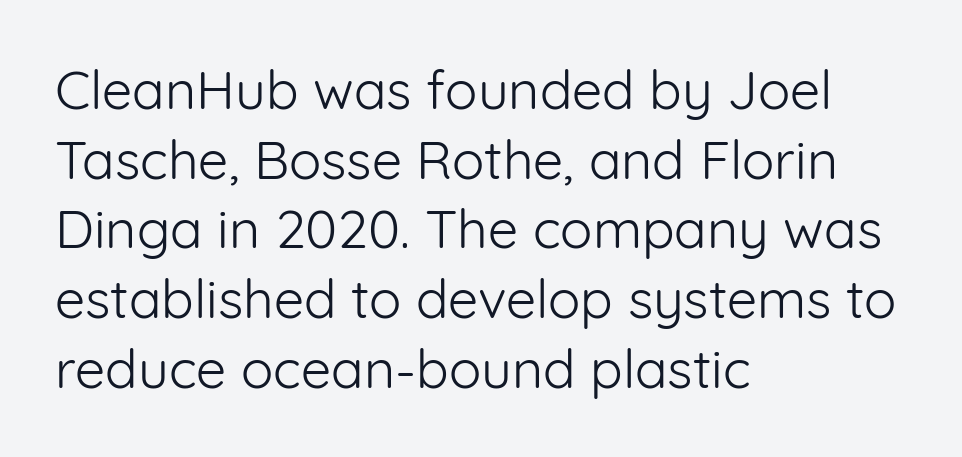
Each letter keeps its own natural width here, so spacing adapts to shape. No heavy texture on the line: the type isn't bold. The leading is moderate, giving the passage an even texture. A clean baseline with only descenders dipping below it. Type style note: lacks serifs.
